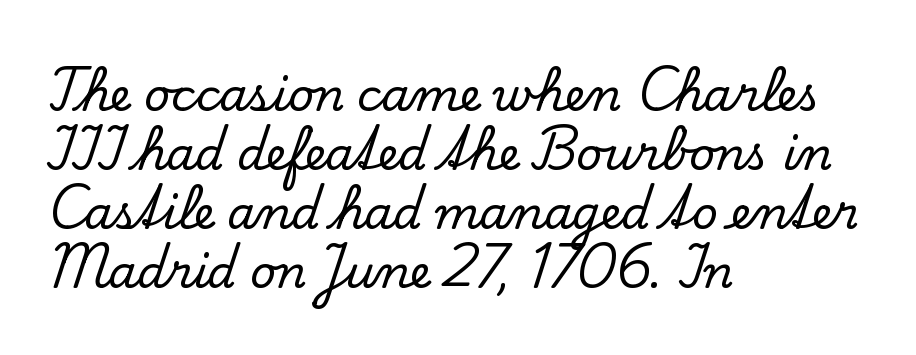
Q: Is the text italic (slanted)? A: Yes.
Q: Is the typeface a serif or a sans-serif typeface? A: Serif.
Q: Is the text underlined? A: No.
Q: How is the paragraph aligned? A: Left-aligned.
Q: Is the spacing between letters normal or unusually wide? A: Normal.
Q: Is the spacing between lines tight, normal or loose? A: Normal.
Q: Width (condensed, normal, or wide)? A: Normal.
Q: Stroke contrast? A: Low.
Q: x-height? A: Small.
Q: Monospaced? A: No.
